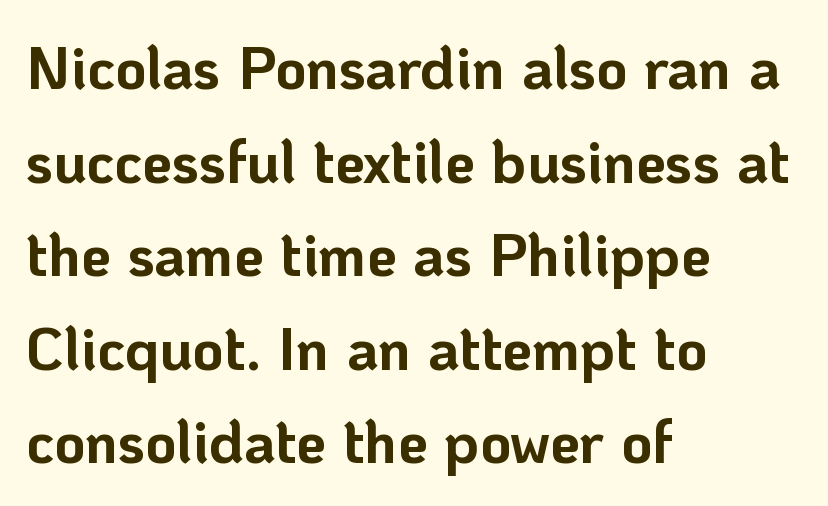
The image shows 60 px bold sans-serif type, upright; set left-aligned, normal line spacing (1.56x), normal letter spacing, not underlined; low stroke contrast and a medium x-height.
